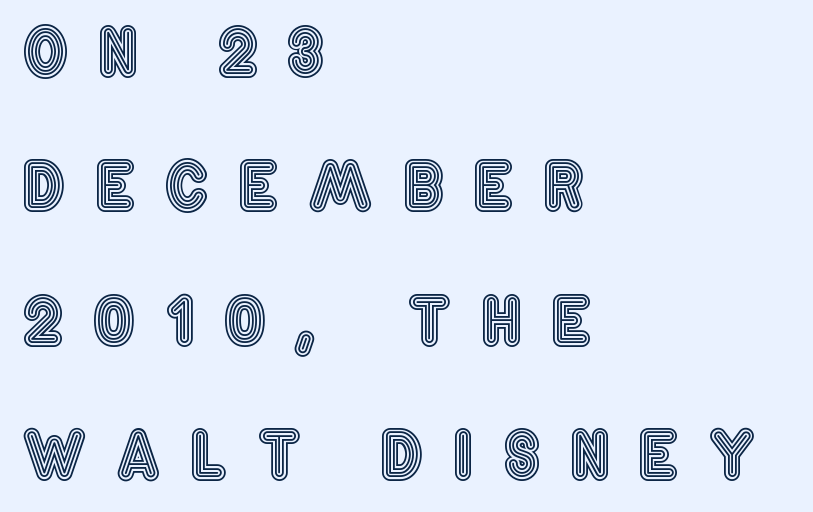
The strip under each line holds only bare page. Vertically, the passage feels expansive, rows floating well apart. Reading down the block, your eye returns to a fixed left position each line. A typesetter would mark this as roman, not italic.
